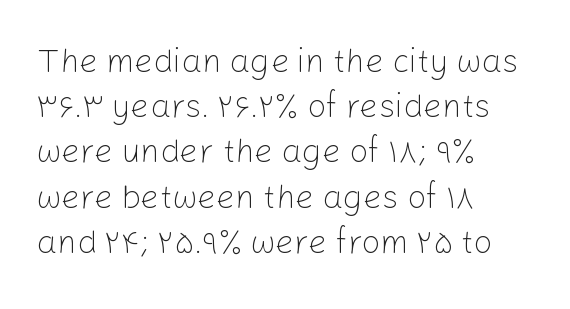
Underlining? Definitely not there. The lines sit at an ordinary, default distance from one another. Nope, not italic — everything's standing straight. The letters sit at their default tracking, neither squeezed nor spread.
